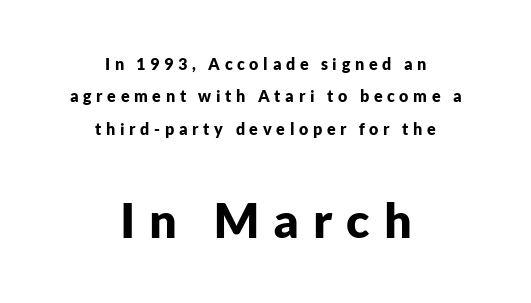
Q: Is the text bold? A: Yes.
Q: Is the text italic (slanted)? A: No, it is upright.
Q: Is the typeface a serif or a sans-serif typeface? A: Sans-serif.
Q: Is the text underlined? A: No.
Q: How is the paragraph aligned? A: Centered.
Q: Is the spacing between letters normal or unusually wide? A: Unusually wide.
Q: Is the spacing between lines tight, normal or loose? A: Loose.
Q: Which block of text is set in a larger size, the first (top) or the second (bottom)? A: The second (bottom) one.
Q: Width (condensed, normal, or wide)? A: Normal.
Q: Stroke contrast? A: Low.
Q: x-height? A: Medium.
Q: Monospaced? A: No.
